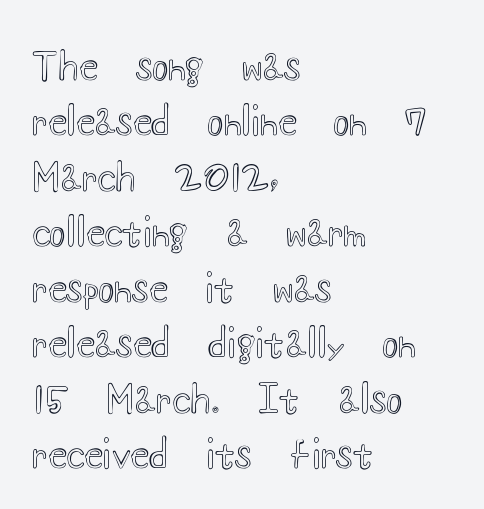
Q: Is the text italic (slanted)? A: No, it is upright.
Q: Is the text underlined? A: No.
Q: How is the paragraph aligned? A: Left-aligned.
Q: Is the spacing between letters normal or unusually wide? A: Normal.
Q: Is the spacing between lines tight, normal or loose? A: Normal.
Q: Width (condensed, normal, or wide)? A: Wide.
Q: x-height? A: Small.
Q: Monospaced? A: No.
